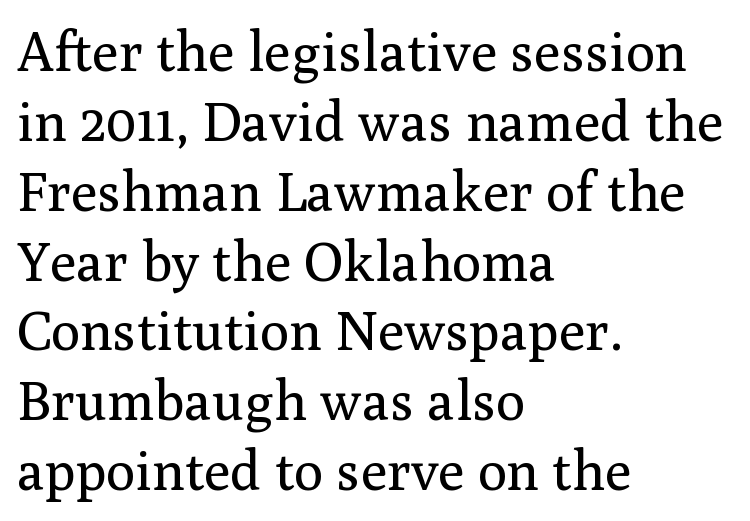
The image shows 55 px regular-weight serif type, upright; set left-aligned, normal line spacing (1.27x), normal letter spacing, not underlined; medium stroke contrast and a medium x-height.
